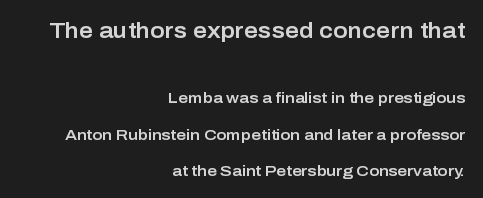
Q: Is the text italic (slanted)? A: No, it is upright.
Q: Is the text underlined? A: No.
Q: How is the paragraph aligned? A: Right-aligned.
Q: Is the spacing between letters normal or unusually wide? A: Normal.
Q: Is the spacing between lines tight, normal or loose? A: Loose.
Q: Which block of text is set in a larger size, the first (top) or the second (bottom)? A: The first (top) one.
